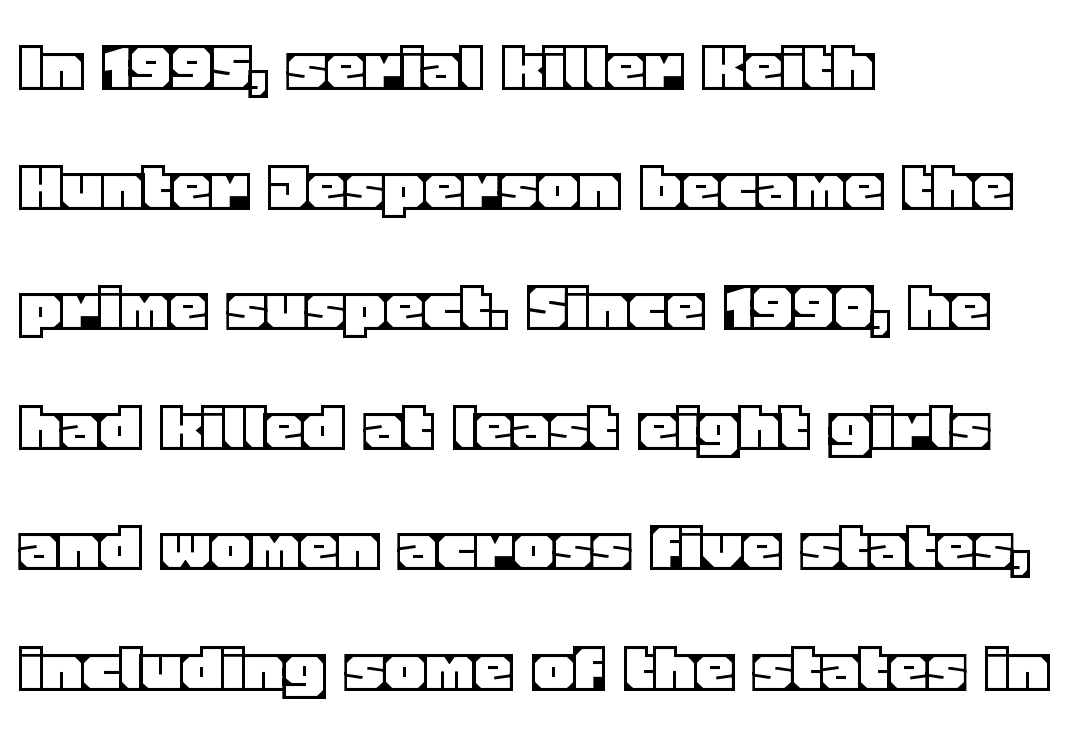
The image shows 77 px text type, upright; set left-aligned, normal line spacing (1.56x), normal letter spacing, not underlined; a large x-height.
